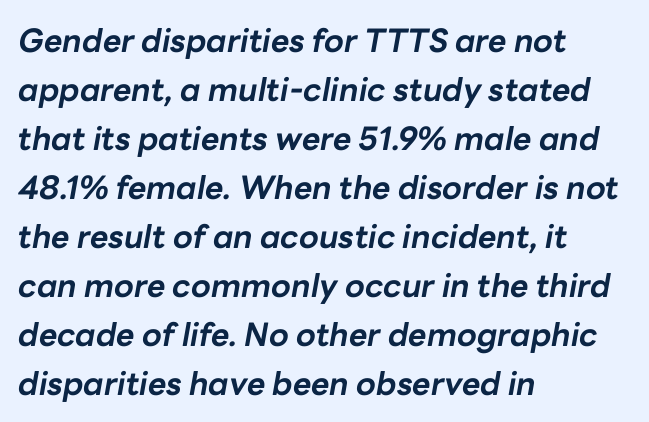
Students, note that the glyphs here touch the page at normal intervals. The foot of each line stays bare and open. Leftover space on each line is placed entirely after the last word. Chunky letters — that's bold for sure. The leading is moderate, giving the passage an even texture.
